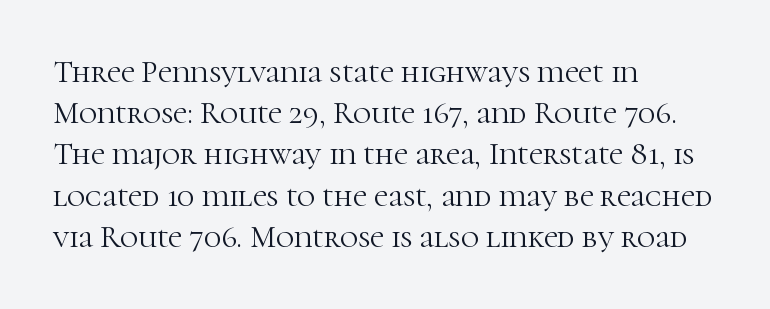
Q: Is the text bold? A: No.
Q: Is the text italic (slanted)? A: No, it is upright.
Q: Is the typeface a serif or a sans-serif typeface? A: Serif.
Q: Is the text underlined? A: No.
Q: How is the paragraph aligned? A: Left-aligned.
Q: Is the spacing between letters normal or unusually wide? A: Normal.
Q: Is the spacing between lines tight, normal or loose? A: Normal.
Q: Width (condensed, normal, or wide)? A: Normal.
Q: Stroke contrast? A: High.
Q: x-height? A: Medium.
Q: Monospaced? A: No.
